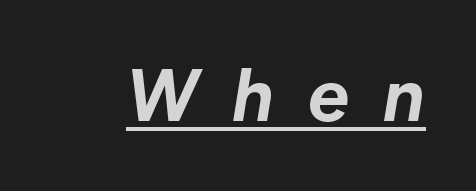
Q: Is the text bold? A: Yes.
Q: Is the text italic (slanted)? A: Yes, it leans right by about 10 degrees.
Q: Is the text underlined? A: Yes.
Q: Is the spacing between letters normal or unusually wide? A: Unusually wide.
Q: Width (condensed, normal, or wide)? A: Normal.
Q: Stroke contrast? A: Low.
Q: x-height? A: Medium.
Q: Monospaced? A: No.
